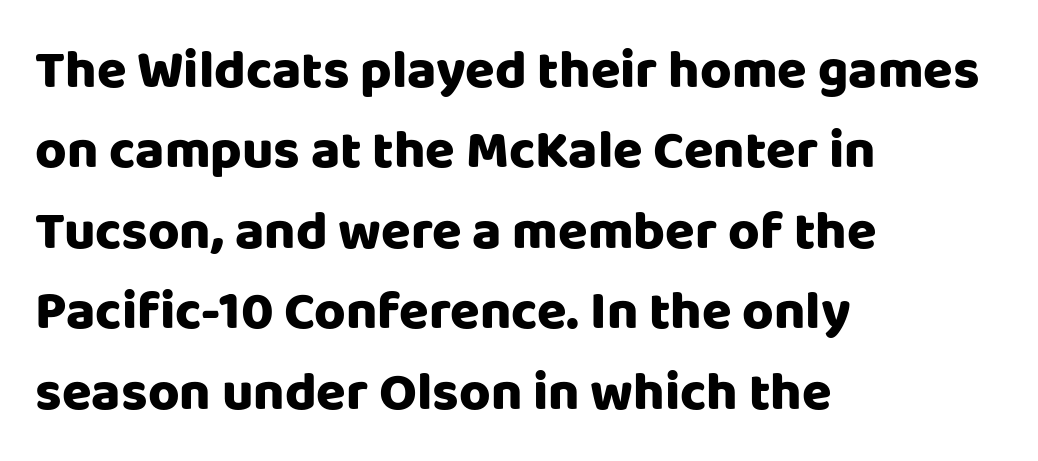
The image shows 54 px sans-serif type, upright; set left-aligned, normal line spacing (1.49x), normal letter spacing, not underlined; low stroke contrast and a large x-height.
